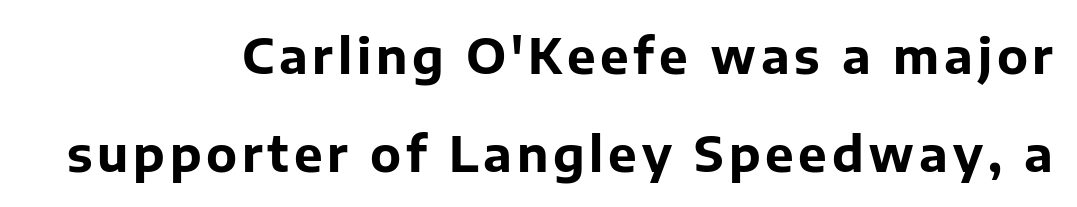
{"serif": "no", "italic": "no", "bold": "yes", "weight": "bold", "width": "normal", "stroke_contrast": "low", "x_height": "medium", "monospaced": "no", "underline": "no", "align": "right", "line_spacing": "loose", "line_spacing_ratio": 2.04, "glyph_px": 48}
